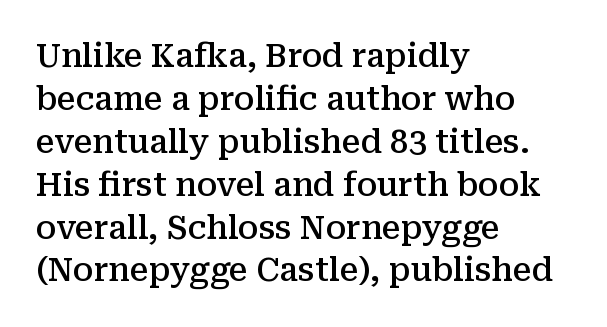
The image shows 33 px semibold serif type, upright; set left-aligned, normal line spacing (1.3x), normal letter spacing, not underlined; medium stroke contrast and a medium x-height.
